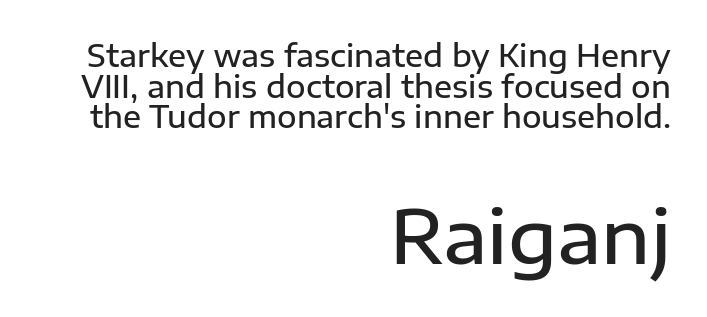
{"serif": "no", "italic": "no", "bold": "semi", "weight": "semibold", "width": "normal", "stroke_contrast": "low", "x_height": "medium", "monospaced": "no", "underline": "no", "align": "right", "line_spacing": "tight", "line_spacing_ratio": 1.02, "letter_spacing": "normal", "letter_spacing_em": 0.0, "larger_block": "second", "size_ratio": 2.47, "glyph_px": 74}
